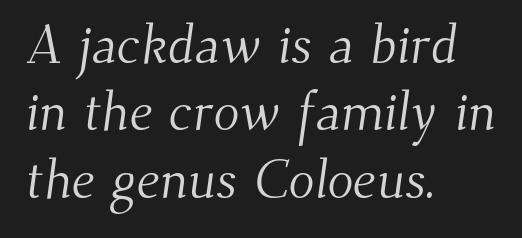
The image shows 54 px light serif type; set left-aligned, normal line spacing (1.25x), normal letter spacing, not underlined; medium stroke contrast and a small x-height.
